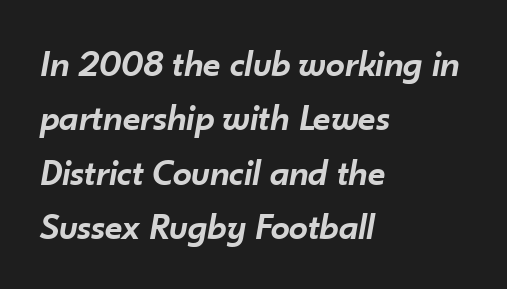
The image shows 38 px semibold type, italic (leaning right); set left-aligned, normal line spacing (1.43x), normal letter spacing, not underlined; low stroke contrast and a small x-height.
